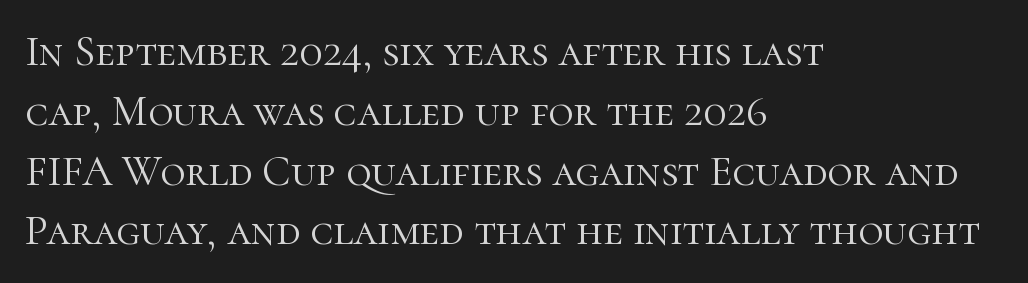
The image shows 43 px light serif type, upright; set left-aligned, normal line spacing (1.39x), normal letter spacing, not underlined; high stroke contrast and a medium x-height.
